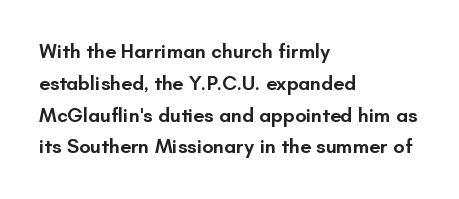
Q: Is the text bold? A: Semi-bold.
Q: Is the text italic (slanted)? A: No, it is upright.
Q: Is the text underlined? A: No.
Q: How is the paragraph aligned? A: Left-aligned.
Q: Is the spacing between letters normal or unusually wide? A: Normal.
Q: Is the spacing between lines tight, normal or loose? A: Normal.
